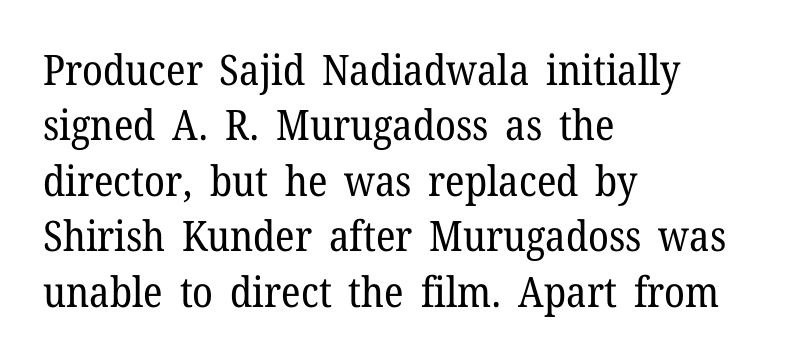
Check the space under the baseline: it is left empty. The vertical gap from one line to the next is medium. Proportional: the letters do not fall into vertical columns. The text block is weighted toward the left margin, trailing off unevenly rightward.
